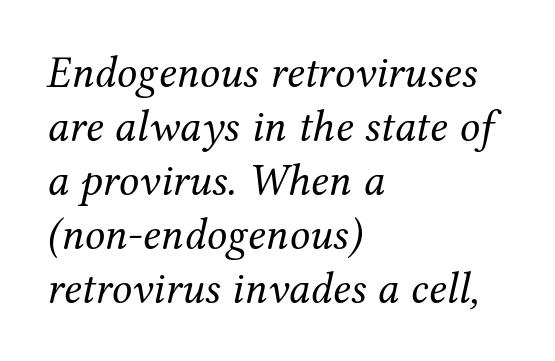
Descenders are the only things crossing below the line. Students, note that the glyphs here touch the page at normal intervals. Note the varied advance widths — an 'i' is clearly narrower than an 'm'. The text carries the slant typical of an italic or oblique font.
